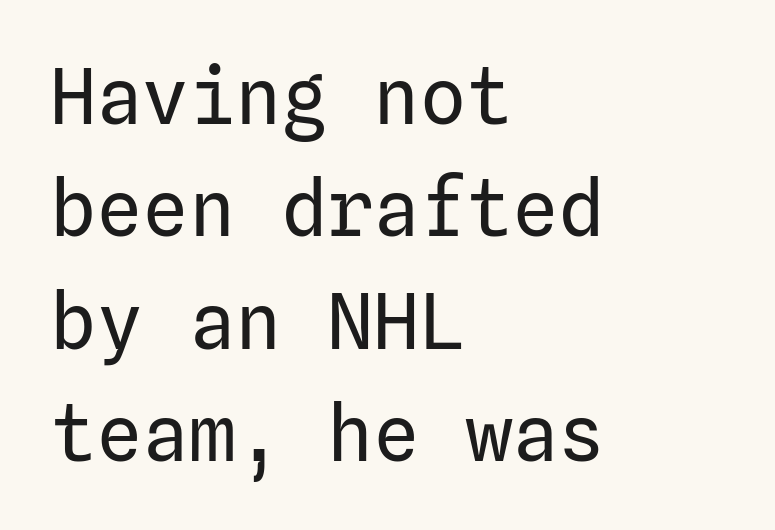
The image shows 77 px regular-weight sans-serif type, upright; set left-aligned, normal line spacing (1.46x), normal letter spacing, not underlined; low stroke contrast and a medium x-height.
